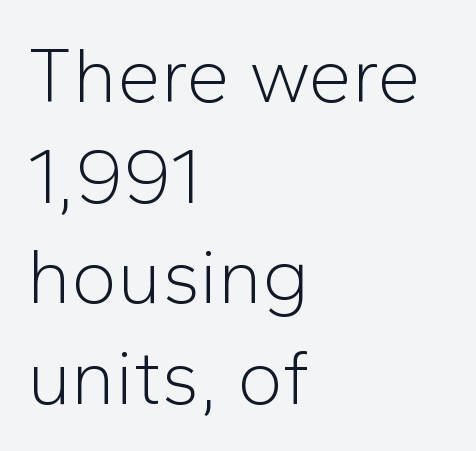
Here the designer chose a conventional face with non-uniform glyph widths. Letterform terminals end flat and unadorned throughout the passage. Is the letter spacing exaggerated? No — it looks like the ordinary default. Designer's note — italics off, roman on. Leading: standard.
